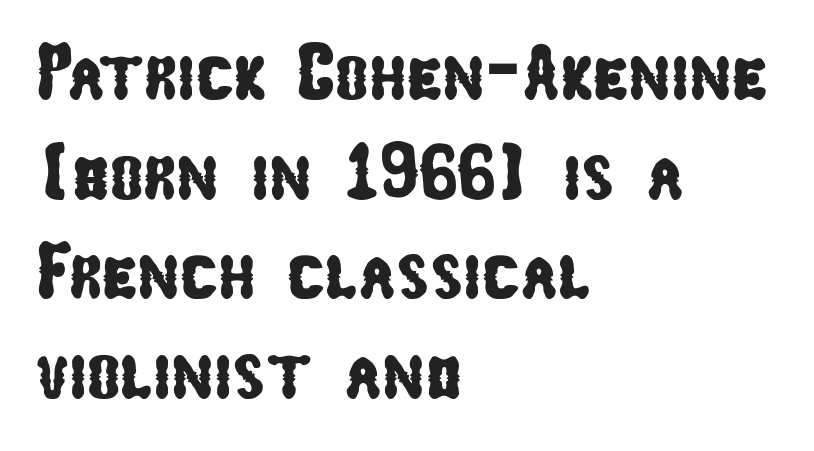
What stands out about the letter spacing? Nothing — it is the standard amount. The letters advance in unequal steps, a hallmark of proportional type. Check where the strokes stop: nothing finishes them off — pure sans. Regular leading. These lines are set flush left with a ragged right edge. Check the space under the baseline: it is left empty.
